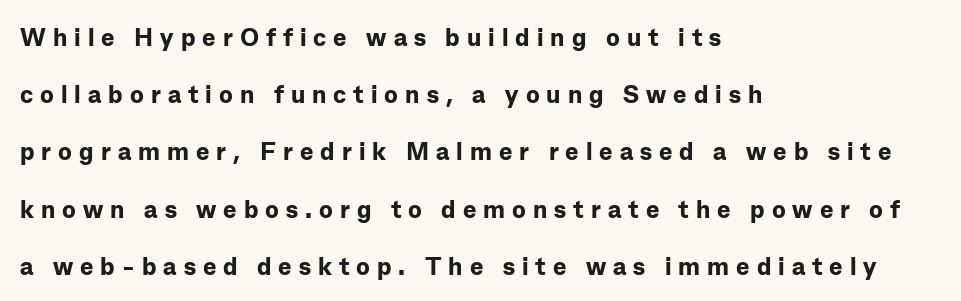
The specimen omits any rule beneath the text block's lines. Style check: upright. The type is letterspaced generously, with wide tracking. The rendering anchors every line to the left-hand side. The typesetting leans heavy: a genuine bold.
